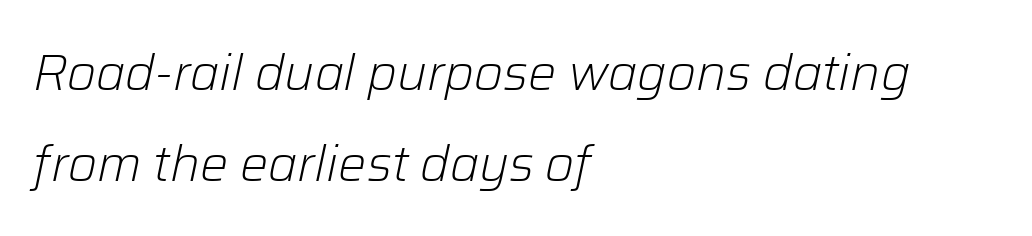
Q: Is the text bold? A: No.
Q: Is the text italic (slanted)? A: Yes, it leans right by about 12 degrees.
Q: Is the text underlined? A: No.
Q: How is the paragraph aligned? A: Left-aligned.
Q: Is the spacing between letters normal or unusually wide? A: Normal.
Q: Width (condensed, normal, or wide)? A: Normal.
Q: Stroke contrast? A: Low.
Q: x-height? A: Medium.
Q: Monospaced? A: No.
